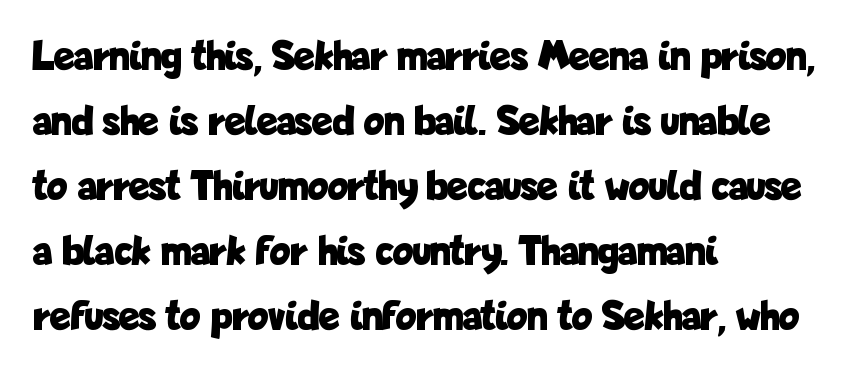
Q: Is the text bold? A: Yes.
Q: Is the text italic (slanted)? A: No, it is upright.
Q: Is the typeface a serif or a sans-serif typeface? A: Sans-serif.
Q: Is the text underlined? A: No.
Q: How is the paragraph aligned? A: Left-aligned.
Q: Is the spacing between letters normal or unusually wide? A: Normal.
Q: Is the spacing between lines tight, normal or loose? A: Normal.
Q: Width (condensed, normal, or wide)? A: Condensed.
Q: Stroke contrast? A: Low.
Q: x-height? A: Medium.
Q: Monospaced? A: No.
